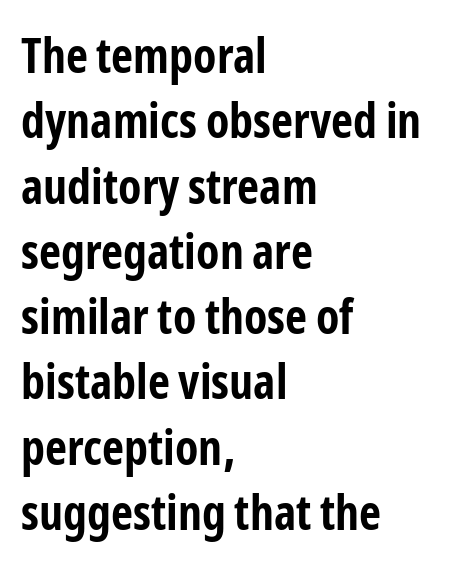
The image shows 48 px bold, condensed sans-serif type, upright; set left-aligned, normal line spacing (1.36x), normal letter spacing, not underlined; low stroke contrast and a medium x-height.
